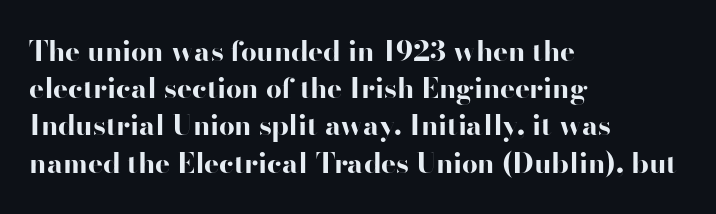
The passage shown stacks its lines at a standard gap. Just letters on the line, the space beneath them empty. Notice how the passage keeps a crisp vertical edge on the left only. Typographically, this falls in the sans-serif category. Heavy, bold letterforms.
